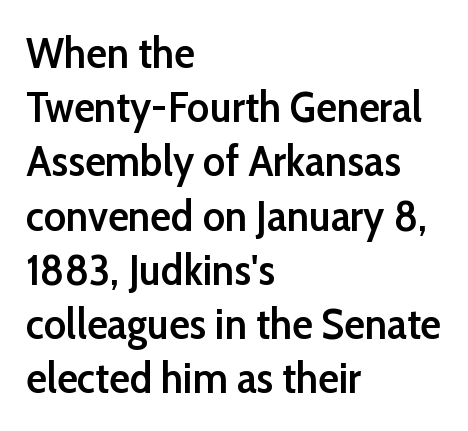
{"serif": "no", "italic": "no", "bold": "semi", "weight": "semibold", "width": "normal", "stroke_contrast": "low", "x_height": "medium", "monospaced": "no", "underline": "no", "align": "left", "line_spacing": "normal", "line_spacing_ratio": 1.26, "letter_spacing": "normal", "letter_spacing_em": 0.0, "glyph_px": 43}
